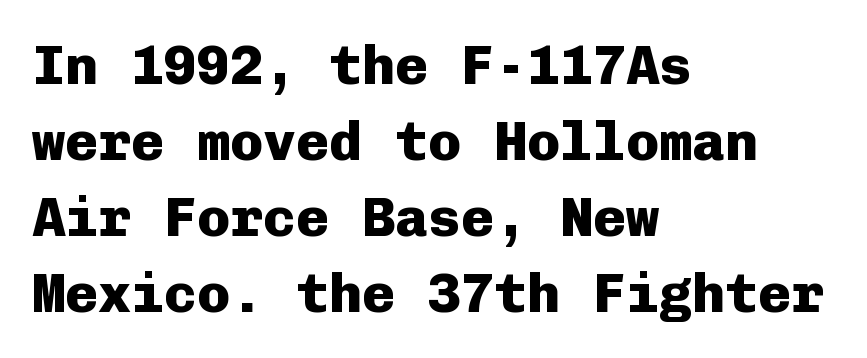
The image shows 55 px heavy sans-serif type, upright, monospaced; set left-aligned, normal line spacing (1.38x), normal letter spacing, not underlined; low stroke contrast and a medium x-height.
